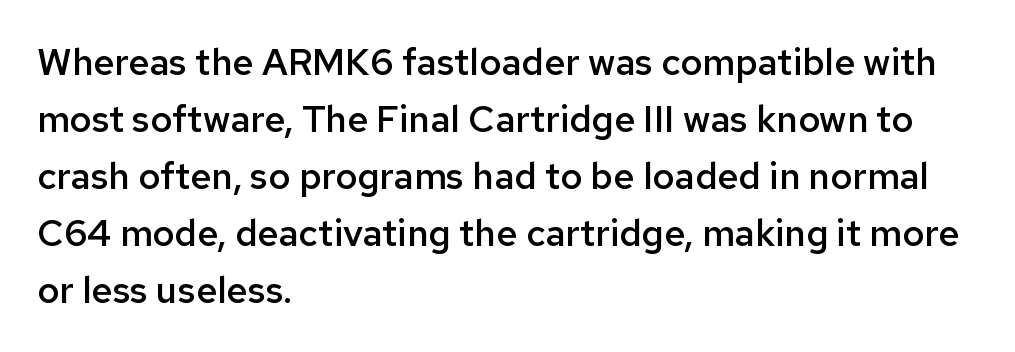
{"serif": "no", "italic": "no", "bold": "semi", "weight": "semibold", "width": "normal", "stroke_contrast": "low", "x_height": "medium", "monospaced": "no", "underline": "no", "align": "left", "line_spacing": "normal", "line_spacing_ratio": 1.54, "letter_spacing": "normal", "letter_spacing_em": 0.0, "glyph_px": 37}
